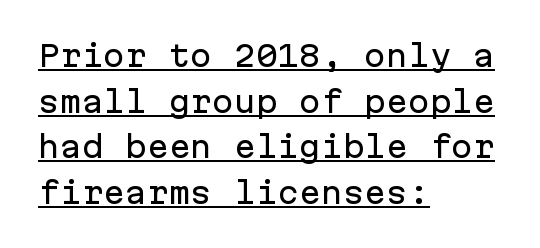
The image shows 29 px sans-serif type, upright, monospaced; set left-aligned, normal line spacing (1.57x), normal letter spacing, underlined; low stroke contrast and a medium x-height.
